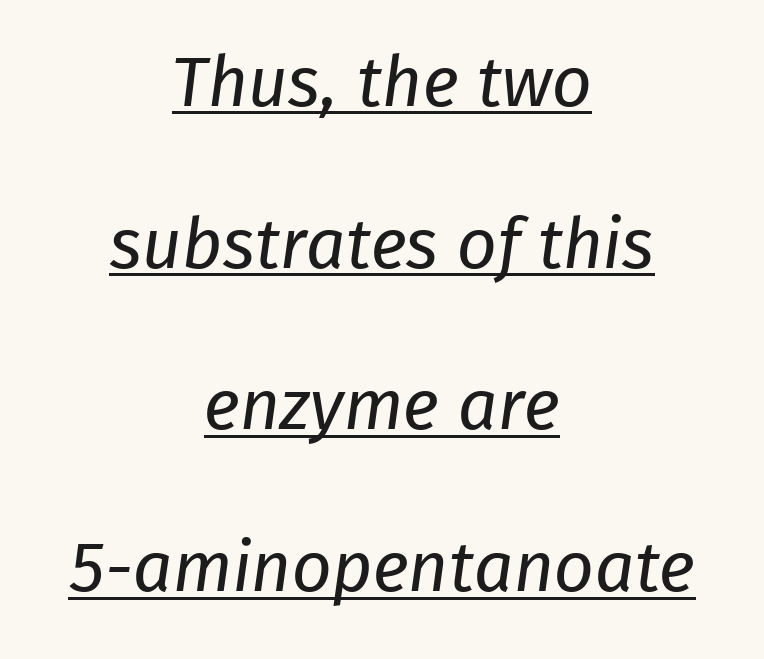
Spacing verdict: proportional, widths tailored to each character. Typeset on center — no edge is straight. A typesetter would label this face a sans. Does a line run under the words? Yes, clearly.
